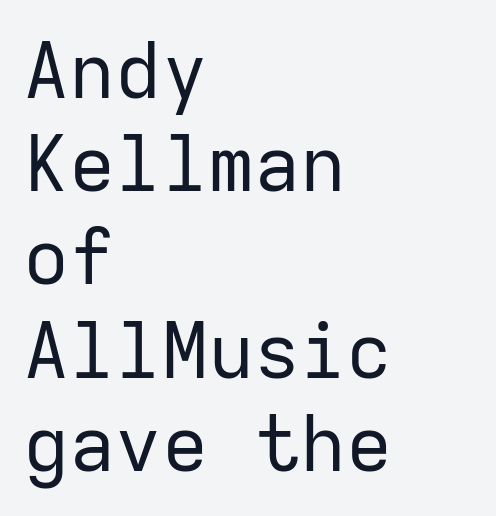
Q: Is the text bold? A: No.
Q: Is the text italic (slanted)? A: No, it is upright.
Q: Is the typeface a serif or a sans-serif typeface? A: Sans-serif.
Q: Is the text underlined? A: No.
Q: How is the paragraph aligned? A: Left-aligned.
Q: Is the spacing between letters normal or unusually wide? A: Normal.
Q: Width (condensed, normal, or wide)? A: Normal.
Q: Stroke contrast? A: Low.
Q: x-height? A: Medium.
Q: Monospaced? A: Yes.
